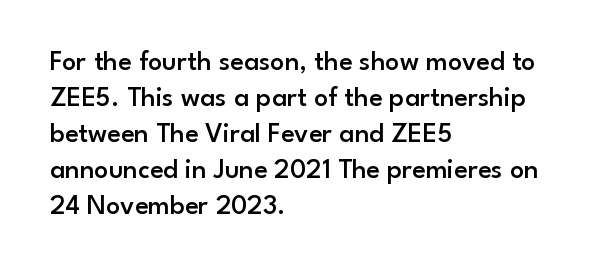
The image shows 28 px semibold sans-serif type, upright; set left-aligned, normal line spacing (1.29x), normal letter spacing, not underlined; low stroke contrast and a small x-height.
